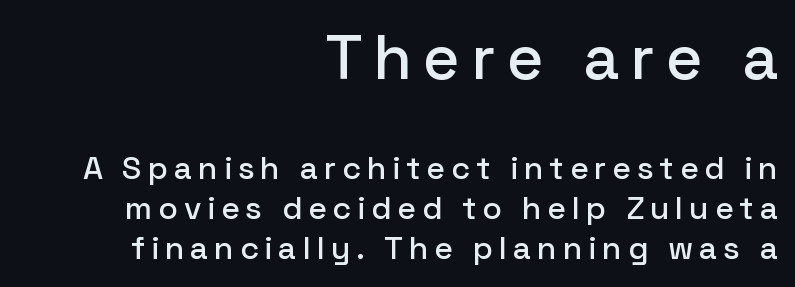
{"serif": "no", "italic": "no", "width": "normal", "stroke_contrast": "low", "x_height": "medium", "monospaced": "no", "underline": "no", "align": "right", "line_spacing": "normal", "line_spacing_ratio": 1.26, "larger_block": "first", "size_ratio": 1.97, "glyph_px": 63}
